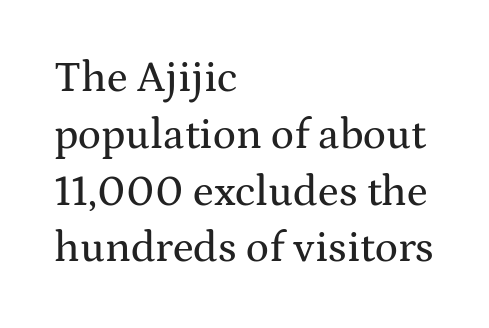
The image shows 43 px wide serif type, upright; set left-aligned, normal line spacing (1.32x), normal letter spacing, not underlined; medium stroke contrast and a medium x-height.
